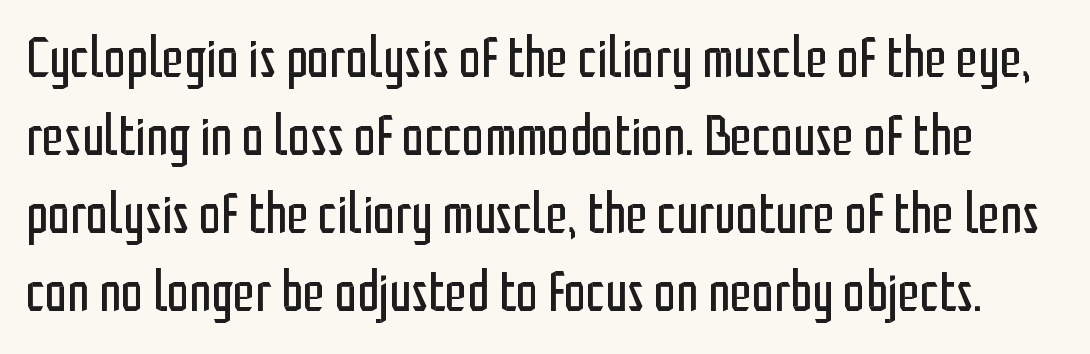
{"serif": "no", "italic": "no", "bold": "no", "weight": "regular", "width": "condensed", "stroke_contrast": "low", "x_height": "medium", "monospaced": "no", "underline": "no", "line_spacing": "normal", "line_spacing_ratio": 1.39, "letter_spacing": "normal", "letter_spacing_em": 0.0, "glyph_px": 56}
